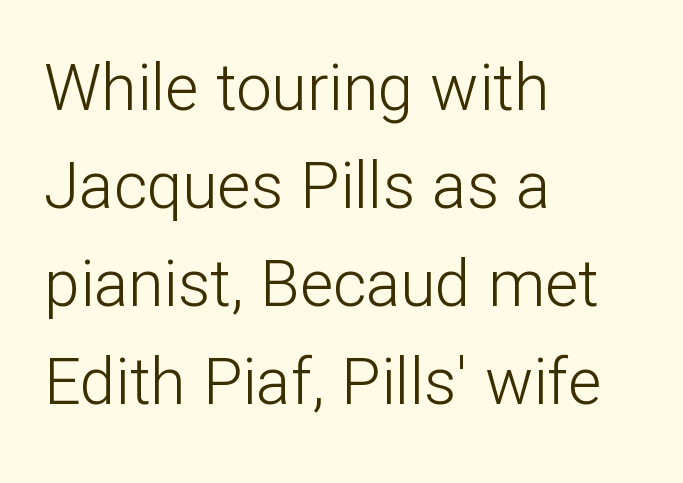
{"serif": "no", "italic": "no", "bold": "no", "weight": "light", "width": "normal", "stroke_contrast": "low", "x_height": "medium", "monospaced": "no", "underline": "no", "align": "left", "line_spacing": "normal", "line_spacing_ratio": 1.53, "letter_spacing": "normal", "letter_spacing_em": 0.0, "glyph_px": 64}
